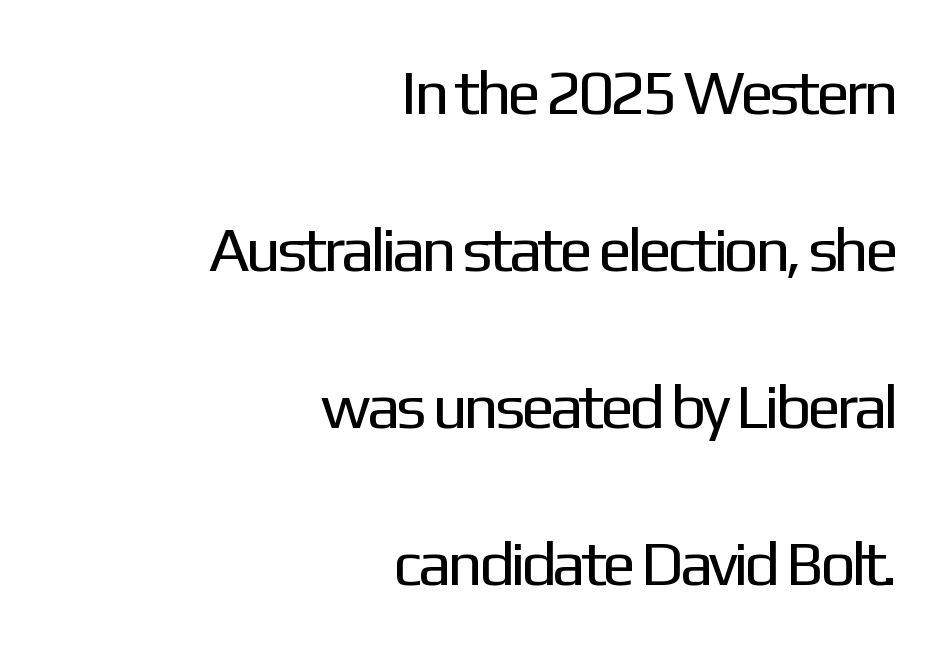
Italic? Not at all — the glyphs are vertical. The cut favours lightness, reaching ordinary text weight at its darkest. Successive baselines arrive slowly, with a big drop between each. Are there feet on the stems? There aren't — it's a sans.
